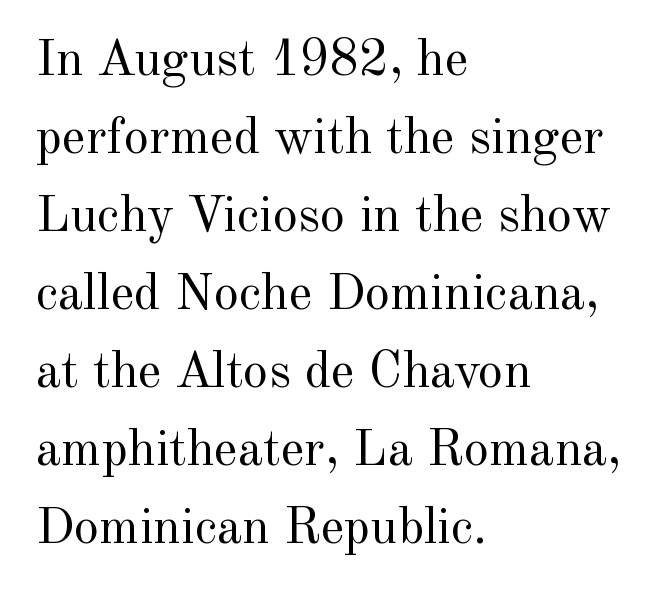
Q: Is the text bold? A: No.
Q: Is the text italic (slanted)? A: No, it is upright.
Q: Is the typeface a serif or a sans-serif typeface? A: Serif.
Q: Is the text underlined? A: No.
Q: How is the paragraph aligned? A: Left-aligned.
Q: Is the spacing between letters normal or unusually wide? A: Normal.
Q: Is the spacing between lines tight, normal or loose? A: Normal.
Q: Width (condensed, normal, or wide)? A: Normal.
Q: x-height? A: Small.
Q: Monospaced? A: No.
